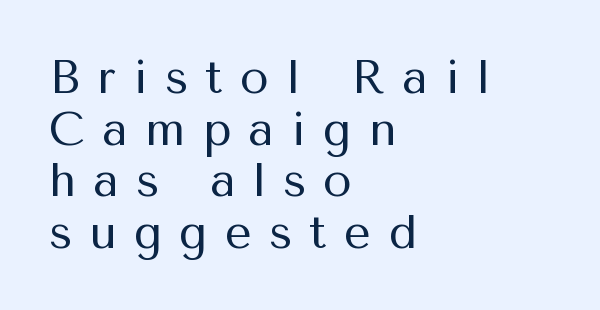
Is this a heavy cut? Hardly; it is regular or lighter. The compositor pushed each line to the left boundary. Whoever set this chose condensed vertical rhythm over breathing room. Style check: upright.
